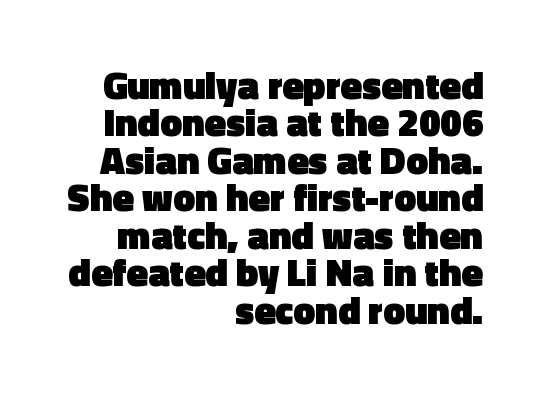
Q: Is the text bold? A: Yes.
Q: Is the text italic (slanted)? A: No, it is upright.
Q: Is the typeface a serif or a sans-serif typeface? A: Sans-serif.
Q: Is the text underlined? A: No.
Q: How is the paragraph aligned? A: Right-aligned.
Q: Is the spacing between letters normal or unusually wide? A: Normal.
Q: Is the spacing between lines tight, normal or loose? A: Tight.
Q: Width (condensed, normal, or wide)? A: Normal.
Q: x-height? A: Medium.
Q: Monospaced? A: No.
